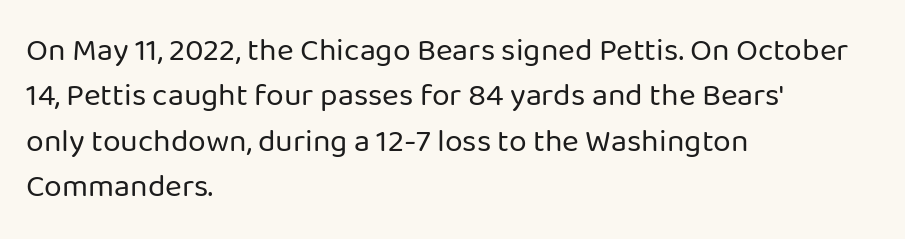
Q: Is the text bold? A: No.
Q: Is the text italic (slanted)? A: No, it is upright.
Q: Is the typeface a serif or a sans-serif typeface? A: Sans-serif.
Q: Is the text underlined? A: No.
Q: How is the paragraph aligned? A: Left-aligned.
Q: Is the spacing between letters normal or unusually wide? A: Normal.
Q: Is the spacing between lines tight, normal or loose? A: Normal.
Q: Width (condensed, normal, or wide)? A: Normal.
Q: Stroke contrast? A: Low.
Q: x-height? A: Medium.
Q: Monospaced? A: No.
